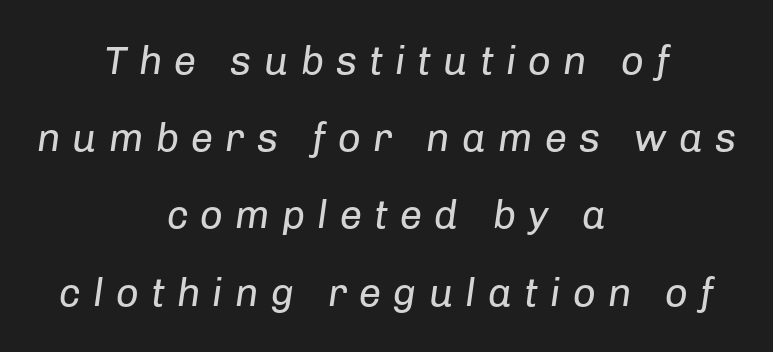
{"italic": "yes", "lean": "right", "slant_degrees": 8, "bold": "no", "weight": "regular", "width": "normal", "stroke_contrast": "low", "x_height": "medium", "monospaced": "no", "underline": "no", "align": "center", "line_spacing": "loose", "line_spacing_ratio": 1.93, "letter_spacing": "wide", "letter_spacing_em": 0.3, "glyph_px": 40}
